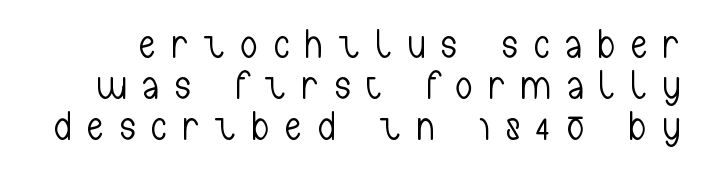
The text was rendered using a sans face with plain stroke endings. Upright lettering throughout. Honestly, the rows look squashed on top of each other. You could not count columns in this text — the font is proportionally spaced.
